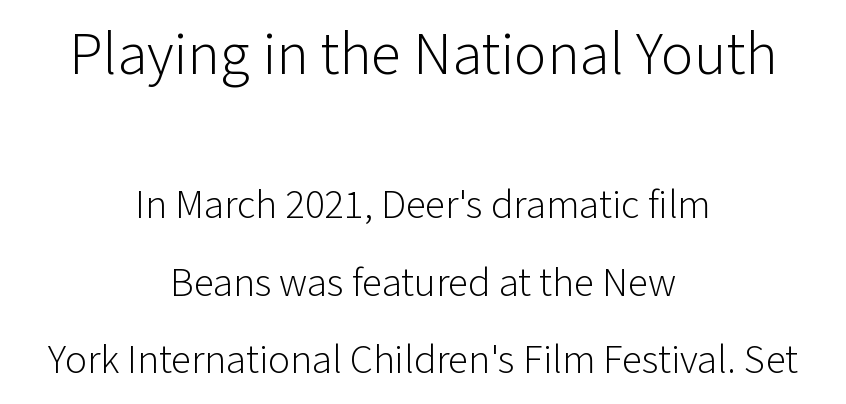
Type size steps down from the first block to the second. The gaps between neighbouring characters are ordinary and unremarkable. I'd call this a sans setting — the letters go barefoot. Do the characters align in a grid? No, the font is proportional.
